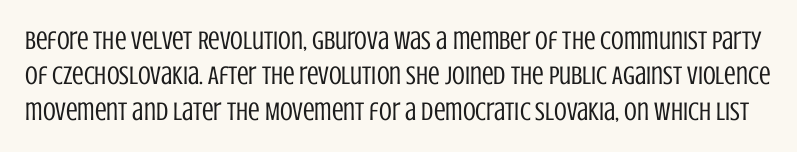
{"italic": "no", "bold": "no", "underline": "no", "line_spacing": "normal", "line_spacing_ratio": 1.36, "letter_spacing": "normal", "letter_spacing_em": 0.0, "glyph_px": 26}
